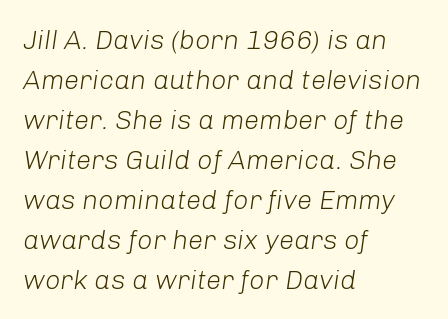
Q: Is the text bold? A: No.
Q: Is the text italic (slanted)? A: Yes, it leans right by about 8 degrees.
Q: Is the text underlined? A: No.
Q: How is the paragraph aligned? A: Left-aligned.
Q: Is the spacing between letters normal or unusually wide? A: Normal.
Q: Is the spacing between lines tight, normal or loose? A: Normal.
